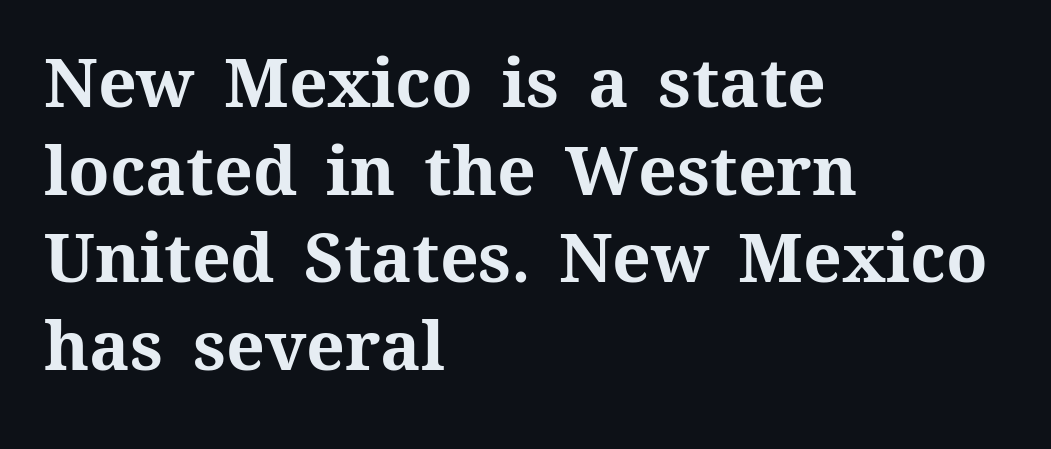
Q: Is the text bold? A: Yes.
Q: Is the text italic (slanted)? A: No, it is upright.
Q: Is the text underlined? A: No.
Q: How is the paragraph aligned? A: Left-aligned.
Q: Is the spacing between letters normal or unusually wide? A: Normal.
Q: Is the spacing between lines tight, normal or loose? A: Normal.
Q: Width (condensed, normal, or wide)? A: Normal.
Q: Stroke contrast? A: Medium.
Q: x-height? A: Medium.
Q: Monospaced? A: No.
